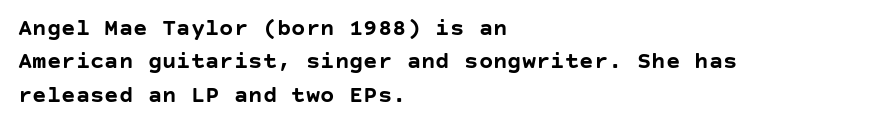
The image shows 24 px bold type, upright; set left-aligned, normal line spacing (1.39x), normal letter spacing, not underlined.
